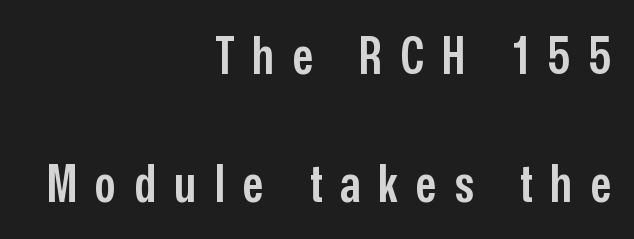
{"serif": "no", "italic": "no", "bold": "semi", "weight": "semibold", "width": "condensed", "stroke_contrast": "low", "x_height": "medium", "monospaced": "no", "underline": "no", "align": "right", "line_spacing": "loose", "line_spacing_ratio": 2.47, "letter_spacing": "wide", "letter_spacing_em": 0.35, "glyph_px": 52}
